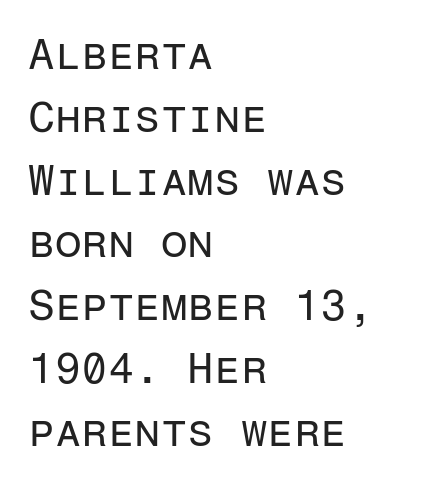
The image shows 43 px regular-weight sans-serif type, upright, monospaced; set left-aligned, normal line spacing (1.46x), normal letter spacing, not underlined; low stroke contrast and a medium x-height.
